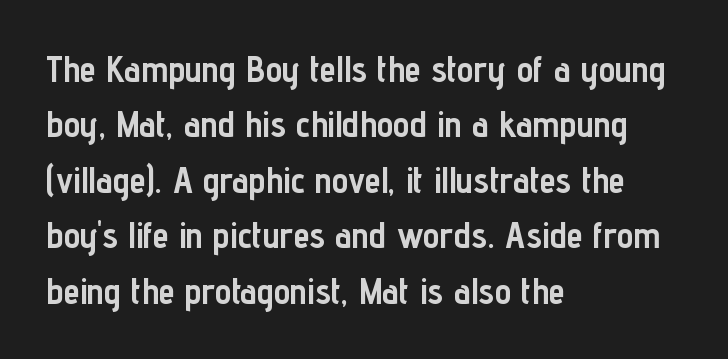
The strip under each line holds only bare page. Here the designer chose a conventional face with non-uniform glyph widths. I'd describe the lettering as bold — thick and assertive. Spacing between characters is what you'd get straight out of the box. Notice how the passage keeps a crisp vertical edge on the left only.
